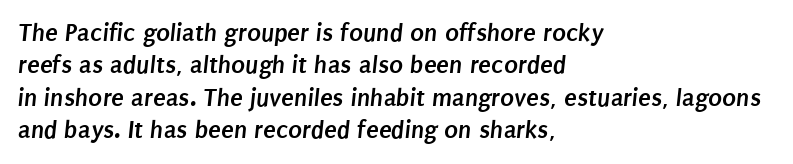
This sample keeps an unexceptional amount of space between lines. How heavy is the stroke? Heavy — this is a bold. Caption: multi-line text, flush left, ragged right. Observe the ordinary spacing: letters are neighbours, not strangers. Descender tails drop into unmarked territory.
